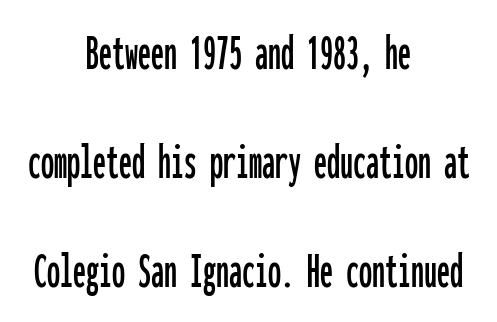
Each row of text sits above clean, open space. Standard letterfit; no display-style spreading of the glyphs. You could count columns in this text — the font is strictly monospaced. Italic: no, the glyphs are upright roman.
